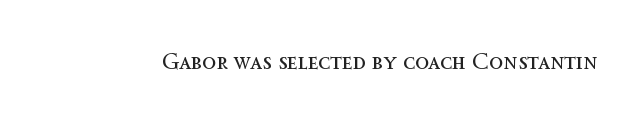
{"italic": "no", "bold": "no", "underline": "no", "letter_spacing": "normal", "letter_spacing_em": 0.0, "glyph_px": 23}
